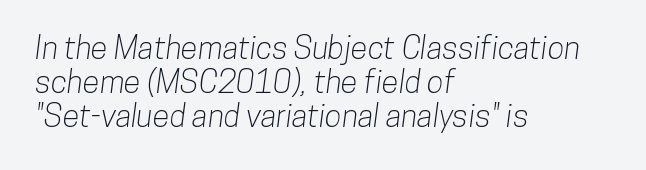
Here the designer chose a conventional face with non-uniform glyph widths. This rendering features lettering with no underline. The characters display no serif detailing; their extremities are plain. Leading: reduced.
